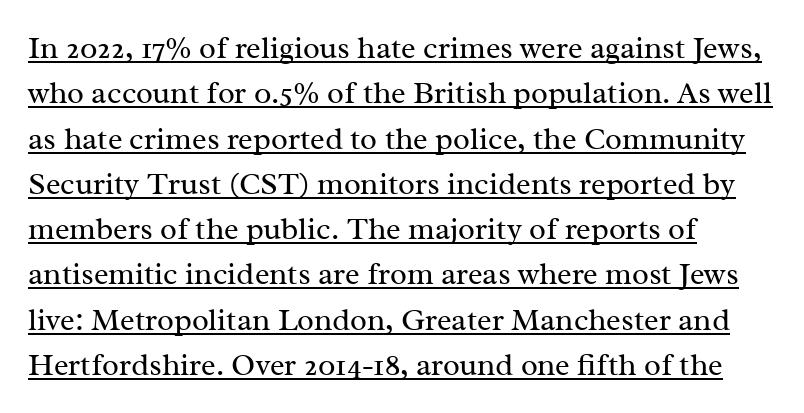
The image shows 31 px regular-weight serif type, upright; set left-aligned, normal line spacing (1.46x), normal letter spacing, underlined; medium stroke contrast and a medium x-height.
